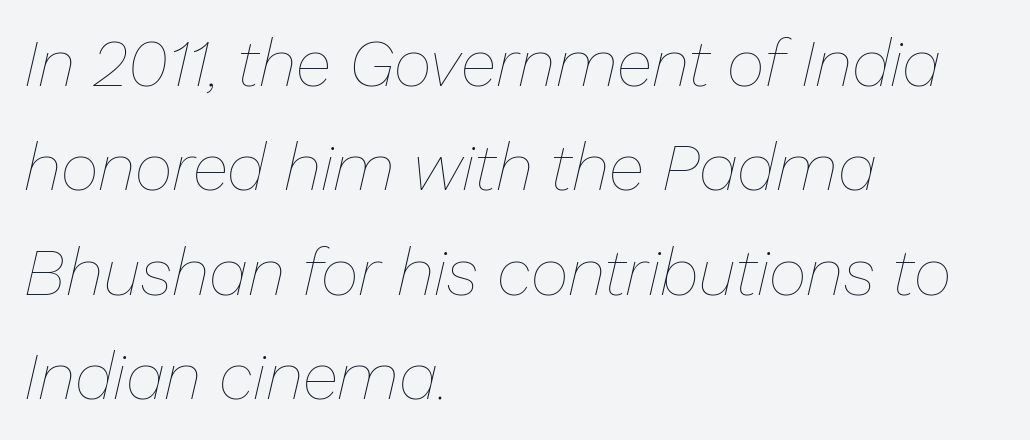
Q: Is the text bold? A: No.
Q: Is the text italic (slanted)? A: Yes, it leans right by about 13 degrees.
Q: Is the text underlined? A: No.
Q: How is the paragraph aligned? A: Left-aligned.
Q: Is the spacing between letters normal or unusually wide? A: Normal.
Q: Is the spacing between lines tight, normal or loose? A: Normal.
Q: Width (condensed, normal, or wide)? A: Normal.
Q: Stroke contrast? A: Low.
Q: x-height? A: Medium.
Q: Monospaced? A: No.
